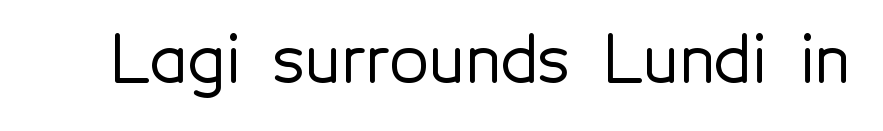
{"serif": "no", "italic": "no", "width": "normal", "x_height": "medium", "monospaced": "no", "underline": "no", "letter_spacing": "normal", "letter_spacing_em": 0.0, "glyph_px": 64}
